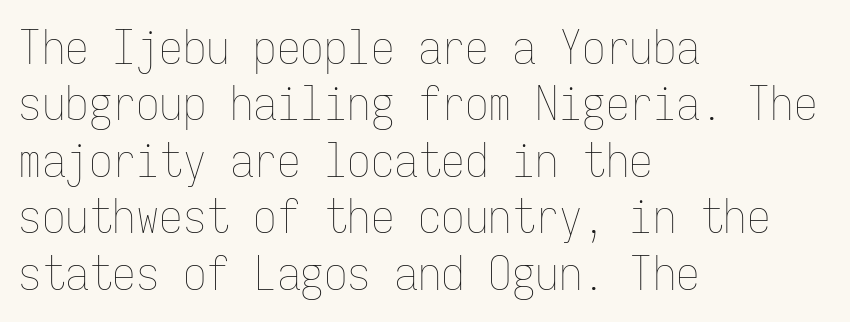
Which margin do the lines hug? The left one — the right edge is uneven. Quick note: underline off. Stroke mass is kept to a normal reading level or below. These lines are rendered in a fixed-pitch font. The letters stand straight up with perfectly vertical stems. Words appear dense and cohesive because spacing is normal.
